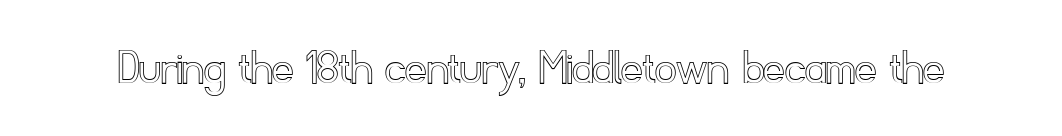
{"italic": "no", "width": "normal", "x_height": "small", "monospaced": "no", "underline": "no", "letter_spacing": "normal", "letter_spacing_em": 0.0, "glyph_px": 52}
